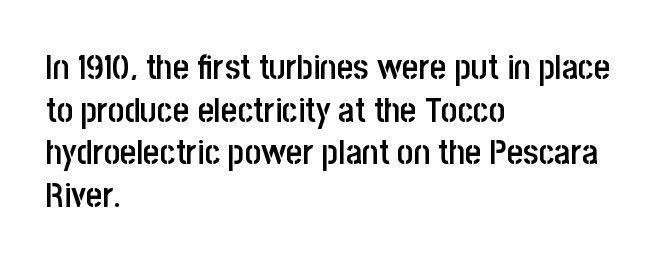
Q: Is the text bold? A: Semi-bold.
Q: Is the text italic (slanted)? A: No, it is upright.
Q: Is the typeface a serif or a sans-serif typeface? A: Sans-serif.
Q: Is the text underlined? A: No.
Q: How is the paragraph aligned? A: Left-aligned.
Q: Is the spacing between letters normal or unusually wide? A: Normal.
Q: Width (condensed, normal, or wide)? A: Condensed.
Q: Stroke contrast? A: Low.
Q: x-height? A: Large.
Q: Monospaced? A: No.
